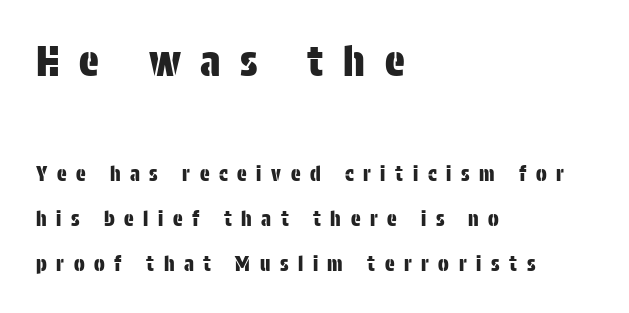
The letters stand upright; this is a roman face. The strip under each line holds only bare page. Do the characters align in a grid? No, the font is proportional. Interline gaps are noticeably wide in this sample. A typesetter would label this face a sans.
